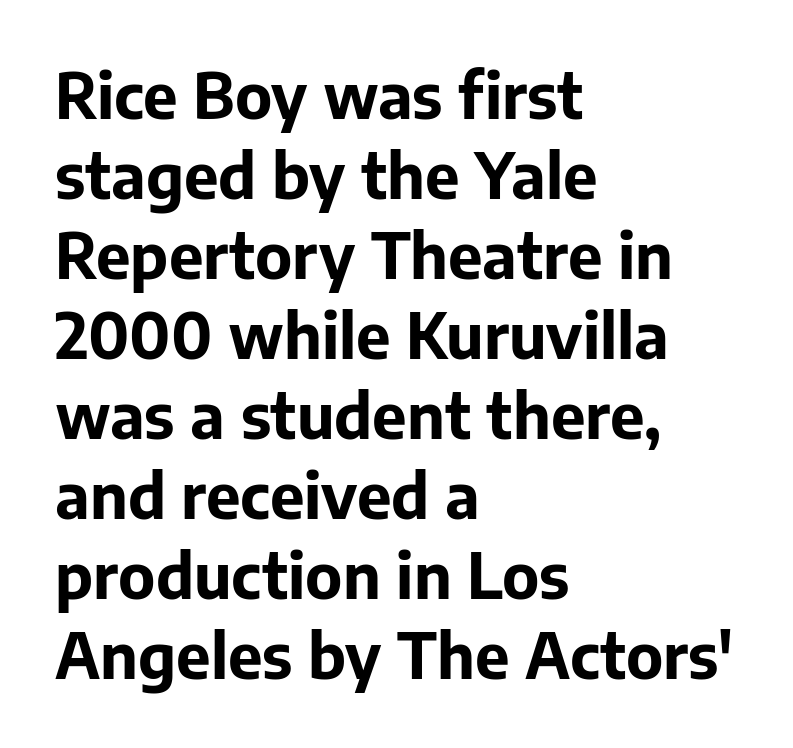
The image shows 62 px bold sans-serif type, upright; set left-aligned, normal line spacing (1.29x), normal letter spacing, not underlined; low stroke contrast and a medium x-height.
